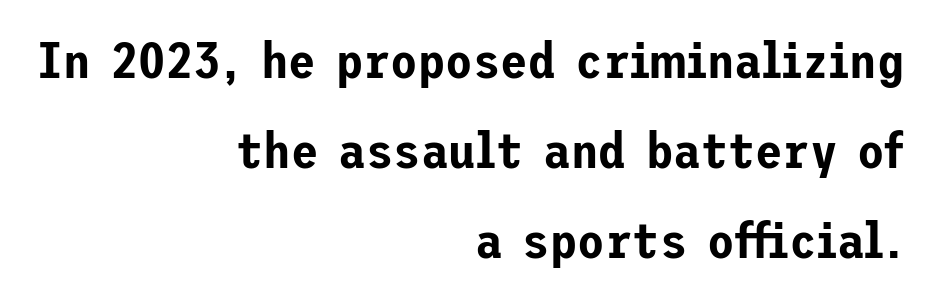
{"serif": "no", "italic": "no", "width": "normal", "stroke_contrast": "low", "x_height": "medium", "underline": "no", "align": "right", "line_spacing_ratio": 1.8, "letter_spacing": "normal", "letter_spacing_em": 0.0, "glyph_px": 50}
